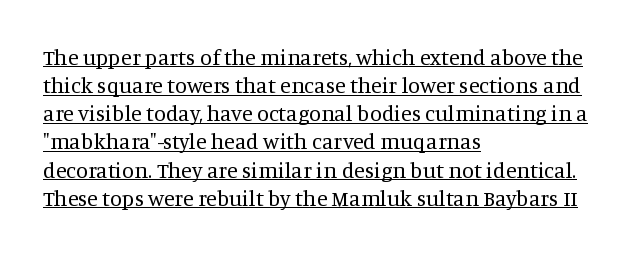
The image shows 22 px text type, upright; set left-aligned, normal line spacing (1.28x), normal letter spacing, underlined.
